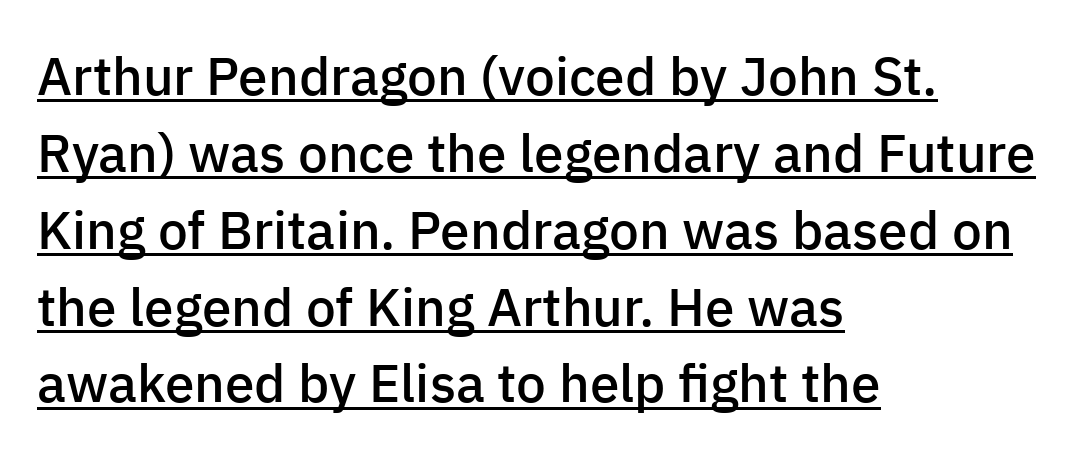
The passage shown is typed in a proportional face where columns would drift. Letterform terminals end flat and unadorned throughout the passage. A student would call this left alignment; a typographer would say flush left, rag right. A roman cut, with each character standing at attention. Moderately thickened strokes mark this as semibold type. Leading matches the norm, producing a regular column.
